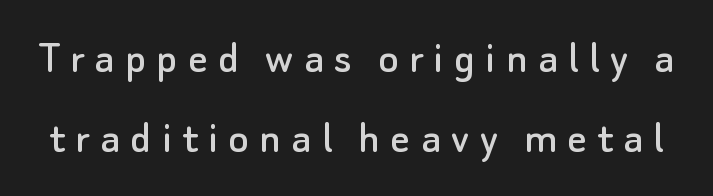
The image shows 48 px sans-serif type, upright; set normal line spacing (1.67x), unusually wide letter spacing (+0.21 em), not underlined; low stroke contrast and a small x-height.
